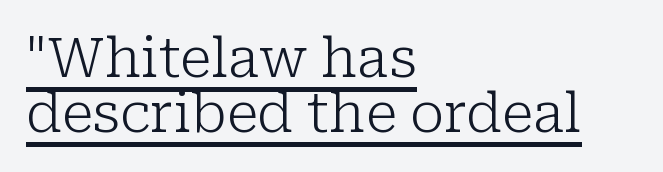
Q: Is the text bold? A: No.
Q: Is the text italic (slanted)? A: No, it is upright.
Q: Is the typeface a serif or a sans-serif typeface? A: Serif.
Q: Is the text underlined? A: Yes.
Q: How is the paragraph aligned? A: Left-aligned.
Q: Is the spacing between letters normal or unusually wide? A: Normal.
Q: Is the spacing between lines tight, normal or loose? A: Tight.
Q: Width (condensed, normal, or wide)? A: Normal.
Q: Stroke contrast? A: Low.
Q: x-height? A: Medium.
Q: Monospaced? A: No.
